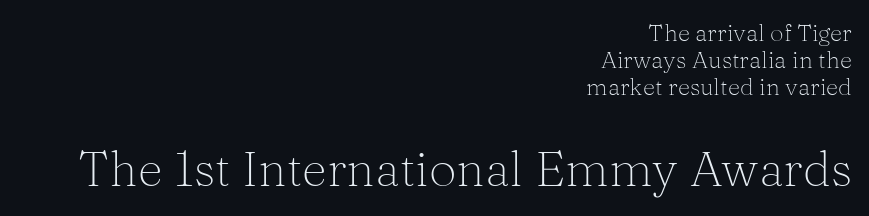
The image shows 49 px light serif type, upright; set right-aligned, tight line spacing (1.13x), normal letter spacing, not underlined; the second (bottom) block is 2.04x larger; medium stroke contrast and a medium x-height.
